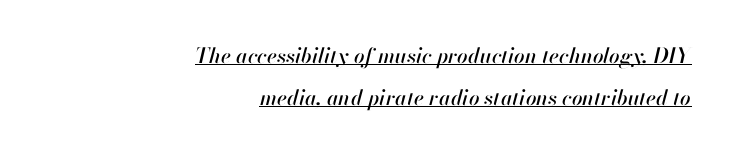
The image shows 21 px text type, italic (leaning right); set right-aligned, loose line spacing (1.99x), normal letter spacing, underlined.
